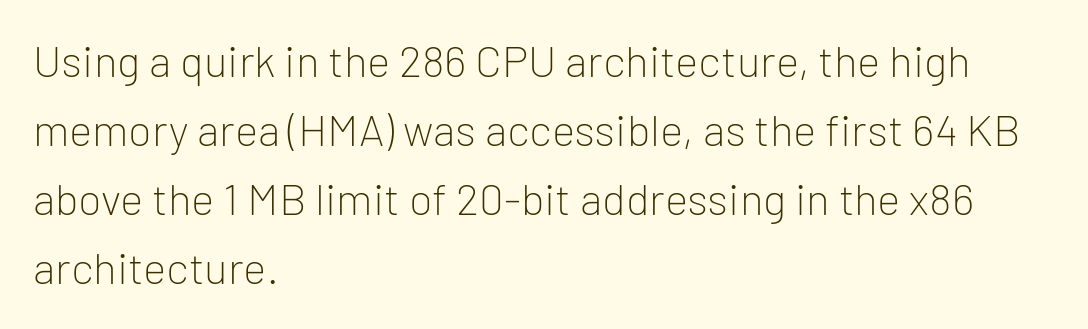
Q: Is the text bold? A: No.
Q: Is the text italic (slanted)? A: No, it is upright.
Q: Is the typeface a serif or a sans-serif typeface? A: Sans-serif.
Q: Is the text underlined? A: No.
Q: How is the paragraph aligned? A: Left-aligned.
Q: Is the spacing between letters normal or unusually wide? A: Normal.
Q: Is the spacing between lines tight, normal or loose? A: Normal.
Q: Width (condensed, normal, or wide)? A: Normal.
Q: Stroke contrast? A: Low.
Q: x-height? A: Medium.
Q: Monospaced? A: No.
